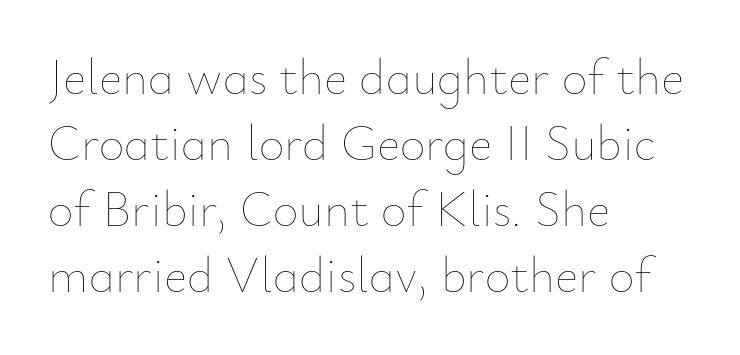
What stands out about the letter spacing? Nothing — it is the standard amount. A typesetter would call this proportional, since set widths differ per character. The lettering stays uniformly vertical, giving the passage a roman look. A bare baseline throughout the passage.
